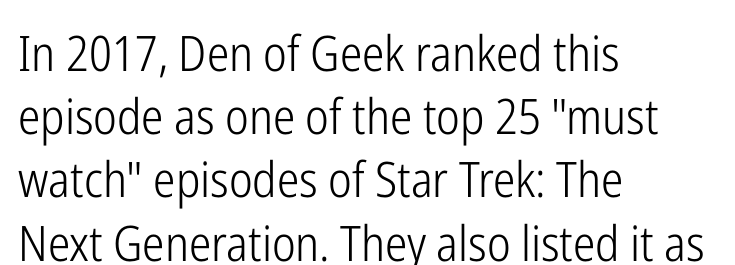
Q: Is the text bold? A: No.
Q: Is the text italic (slanted)? A: No, it is upright.
Q: Is the typeface a serif or a sans-serif typeface? A: Sans-serif.
Q: Is the text underlined? A: No.
Q: How is the paragraph aligned? A: Left-aligned.
Q: Is the spacing between letters normal or unusually wide? A: Normal.
Q: Is the spacing between lines tight, normal or loose? A: Normal.
Q: Width (condensed, normal, or wide)? A: Condensed.
Q: Stroke contrast? A: Low.
Q: x-height? A: Medium.
Q: Monospaced? A: No.
